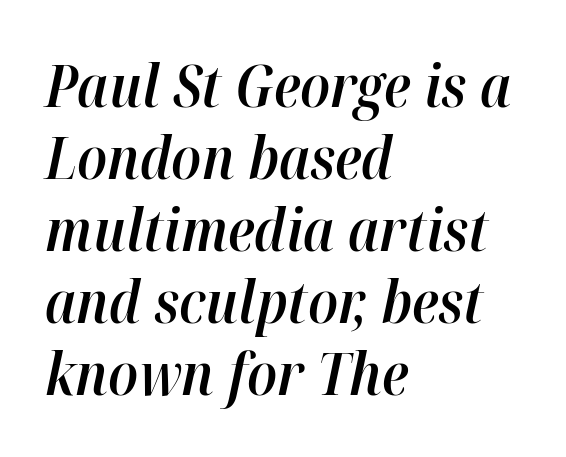
These lines keep a tight, regular rhythm from letter to letter. The space beneath each line is pristine and unruled. Look at the stroke-to-counter ratio: somewhat heavy, a semibold. The glyphs look as if they've been sheared to an angle. Each letter keeps its own natural width here, so spacing adapts to shape.
